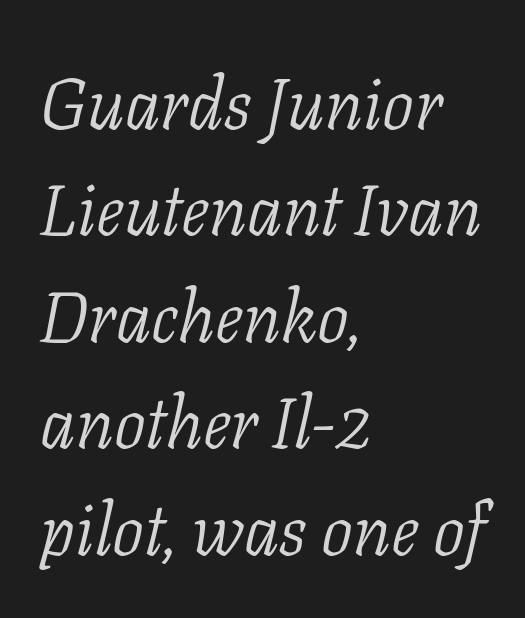
Rule under the text: the space is simply empty. You can tell it's italic because the verticals aren't actually vertical. Leading matches the norm, producing a regular column. Default kerning and tracking; the words read as compact shapes.
